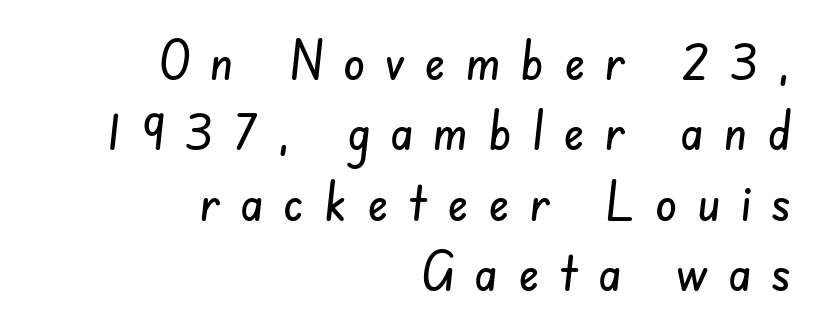
Q: Is the typeface a serif or a sans-serif typeface? A: Sans-serif.
Q: Is the text underlined? A: No.
Q: How is the paragraph aligned? A: Right-aligned.
Q: Is the spacing between letters normal or unusually wide? A: Unusually wide.
Q: Is the spacing between lines tight, normal or loose? A: Normal.
Q: Width (condensed, normal, or wide)? A: Condensed.
Q: Stroke contrast? A: Low.
Q: x-height? A: Small.
Q: Monospaced? A: No.
